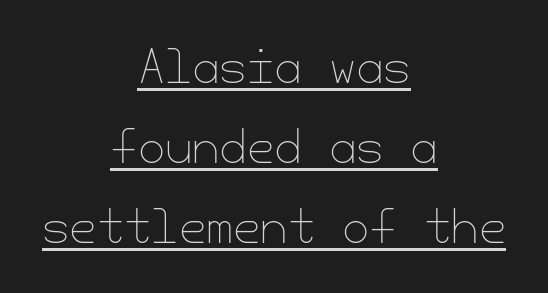
The image shows 44 px thin type, upright; set centered, line spacing 1.82x, normal letter spacing, underlined; low stroke contrast and a small x-height.
